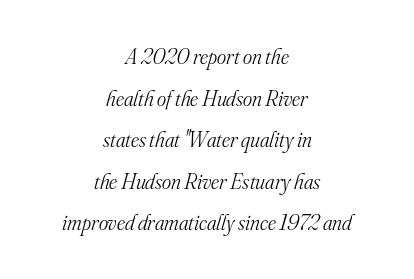
Q: Is the text bold? A: No.
Q: Is the text italic (slanted)? A: Yes, it leans right by about 16 degrees.
Q: Is the text underlined? A: No.
Q: How is the paragraph aligned? A: Centered.
Q: Is the spacing between letters normal or unusually wide? A: Normal.
